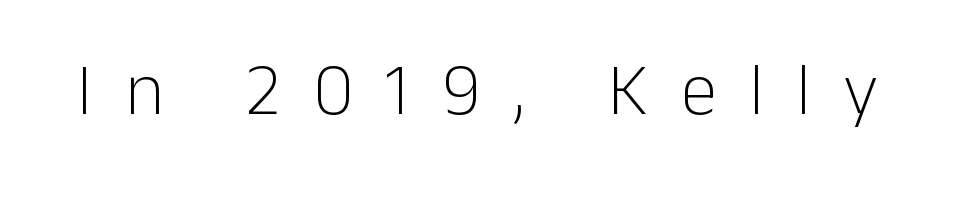
Underline: absent. Look at the tracking — it's clearly loosened, letters drifting apart. You could not count columns in this text — the font is proportionally spaced. Font category for this specimen: sans-serif. Is the type heavy? It reads as light-to-regular instead. These lines were composed using upright roman letters.
